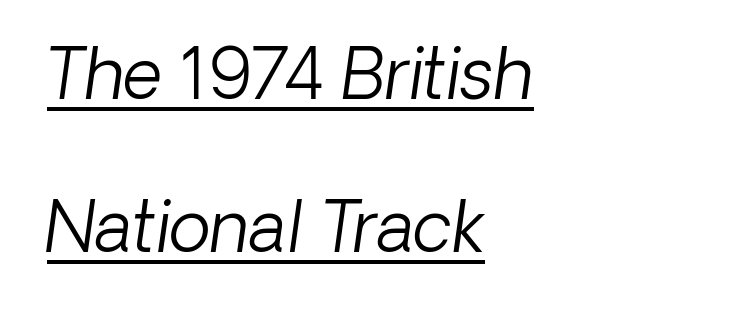
{"serif": "no", "bold": "no", "weight": "light", "width": "normal", "stroke_contrast": "low", "x_height": "medium", "monospaced": "no", "underline": "yes", "align": "left", "line_spacing": "loose", "line_spacing_ratio": 2.22, "letter_spacing": "normal", "letter_spacing_em": 0.0, "glyph_px": 69}
